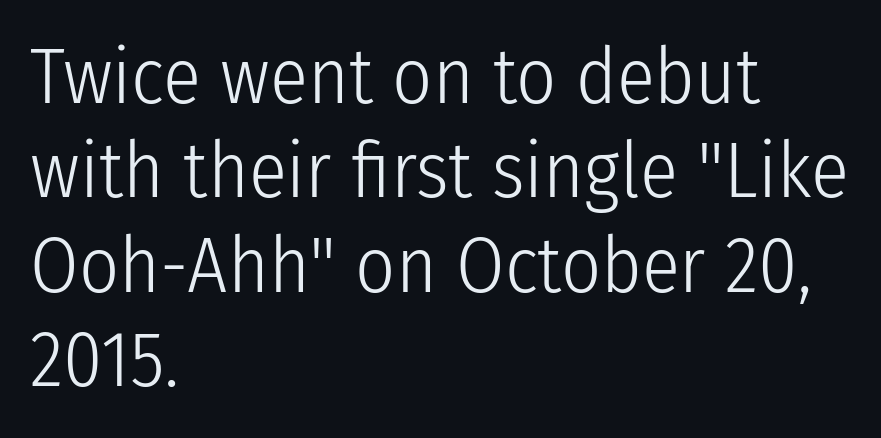
The image shows 78 px light, condensed sans-serif type, upright; set left-aligned, line spacing 1.21x, normal letter spacing, not underlined; low stroke contrast and a medium x-height.
